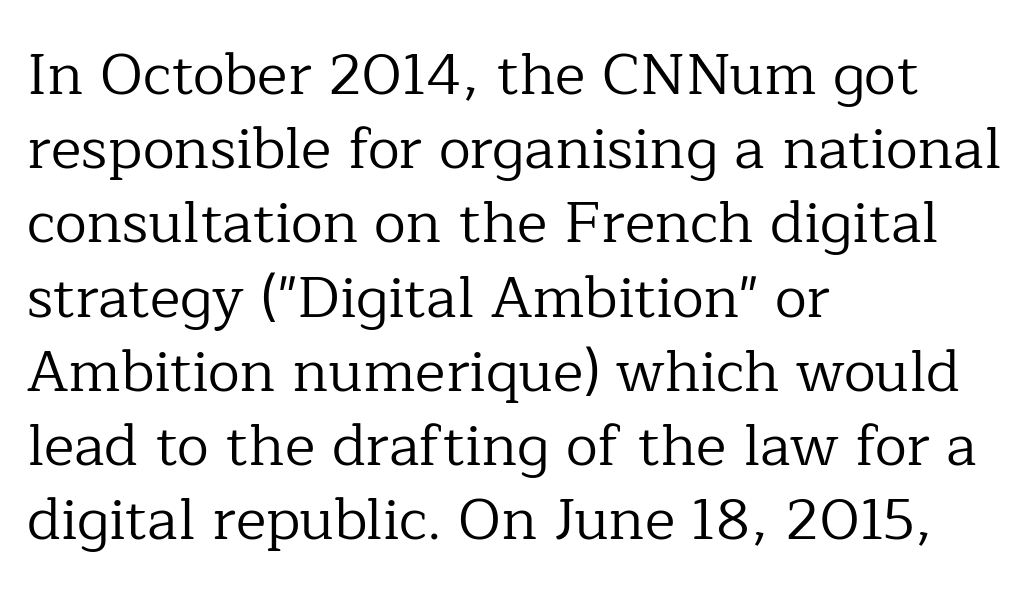
{"serif": "yes", "italic": "no", "bold": "no", "weight": "regular", "width": "normal", "stroke_contrast": "low", "x_height": "medium", "monospaced": "no", "underline": "no", "align": "left", "line_spacing": "normal", "line_spacing_ratio": 1.28, "letter_spacing": "normal", "letter_spacing_em": 0.0, "glyph_px": 58}
